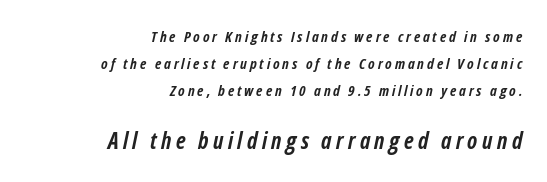
Q: Is the text bold? A: Yes.
Q: Is the text italic (slanted)? A: Yes, it leans right by about 12 degrees.
Q: Is the text underlined? A: No.
Q: How is the paragraph aligned? A: Right-aligned.
Q: Which block of text is set in a larger size, the first (top) or the second (bottom)? A: The second (bottom) one.
